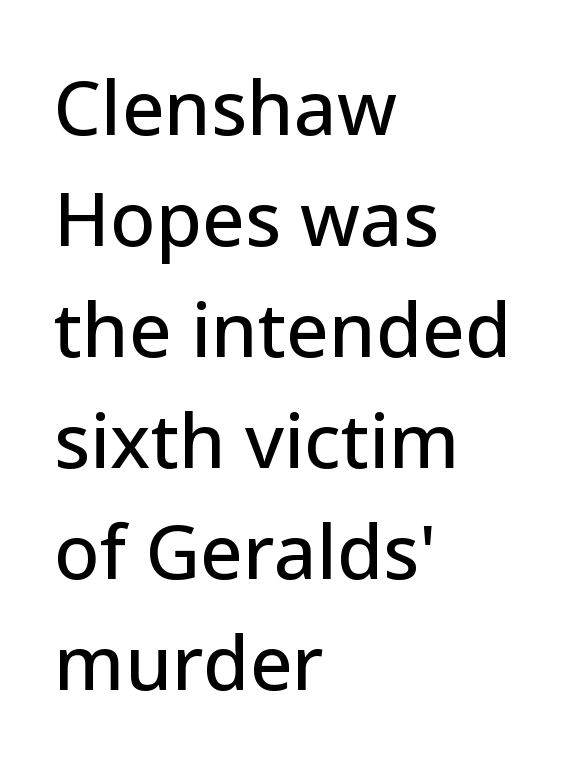
Q: Is the text italic (slanted)? A: No, it is upright.
Q: Is the typeface a serif or a sans-serif typeface? A: Sans-serif.
Q: Is the text underlined? A: No.
Q: How is the paragraph aligned? A: Left-aligned.
Q: Is the spacing between letters normal or unusually wide? A: Normal.
Q: Is the spacing between lines tight, normal or loose? A: Normal.
Q: Width (condensed, normal, or wide)? A: Normal.
Q: Stroke contrast? A: Low.
Q: x-height? A: Medium.
Q: Monospaced? A: No.
